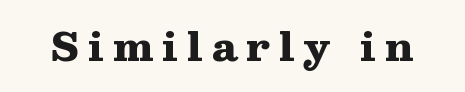
Glance below the letters and you will spot only blank space. In terms of weight, the rendering is a true, heavy bold. Is this a fixed-width face? No — the glyphs have proportional, varying widths. The typeface chosen for these lines features serifs. Loose tracking; the words dissolve into strings of separated letters. Unlike italic type, these characters show no tilt at all.
